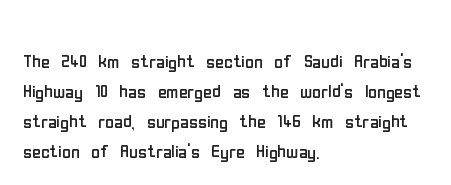
{"italic": "no", "bold": "no", "underline": "no", "align": "left", "line_spacing": "normal", "line_spacing_ratio": 1.25, "letter_spacing": "normal", "letter_spacing_em": 0.0, "glyph_px": 24}
